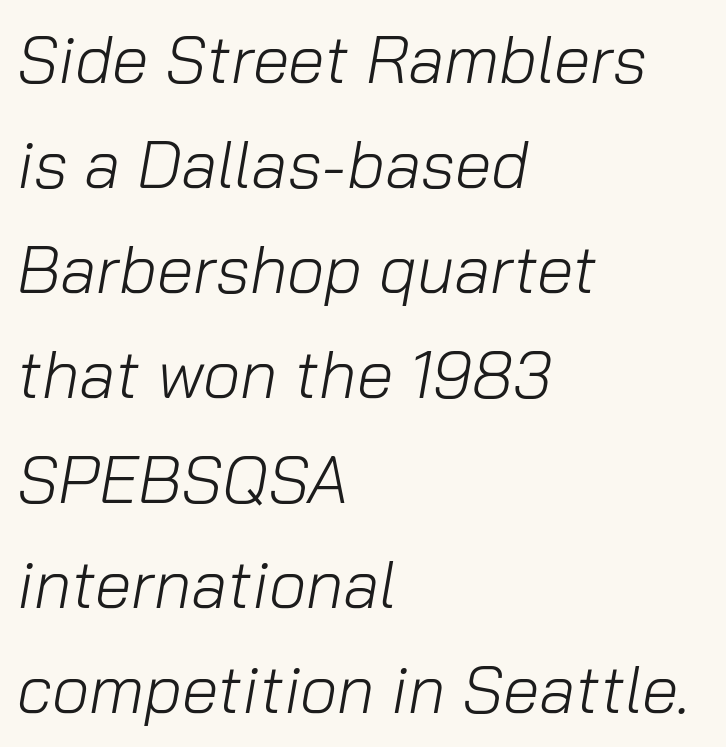
Q: Is the text bold? A: No.
Q: Is the text italic (slanted)? A: Yes, it leans right by about 10 degrees.
Q: Is the text underlined? A: No.
Q: How is the paragraph aligned? A: Left-aligned.
Q: Is the spacing between letters normal or unusually wide? A: Normal.
Q: Is the spacing between lines tight, normal or loose? A: Normal.
Q: Width (condensed, normal, or wide)? A: Normal.
Q: Stroke contrast? A: Low.
Q: x-height? A: Medium.
Q: Monospaced? A: No.
